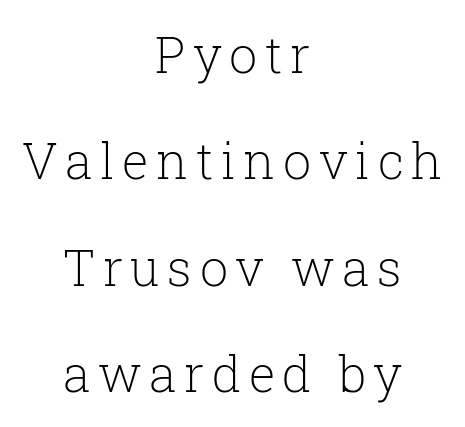
The gap between lines stays unmarked. Visually the block forms a symmetrical silhouette, jagged on both flanks. Summary of weight: not heavy and not bold. Is there any slant? The stems are plumb.
